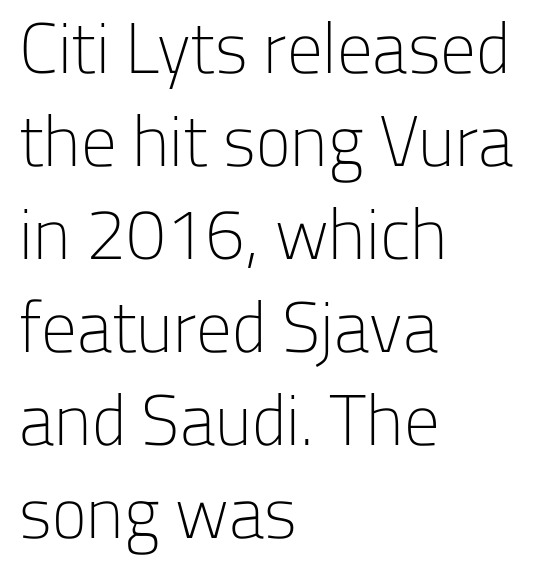
Q: Is the text bold? A: No.
Q: Is the text italic (slanted)? A: No, it is upright.
Q: Is the typeface a serif or a sans-serif typeface? A: Sans-serif.
Q: Is the text underlined? A: No.
Q: How is the paragraph aligned? A: Left-aligned.
Q: Is the spacing between letters normal or unusually wide? A: Normal.
Q: Is the spacing between lines tight, normal or loose? A: Normal.
Q: Width (condensed, normal, or wide)? A: Normal.
Q: Stroke contrast? A: Low.
Q: x-height? A: Medium.
Q: Monospaced? A: No.
